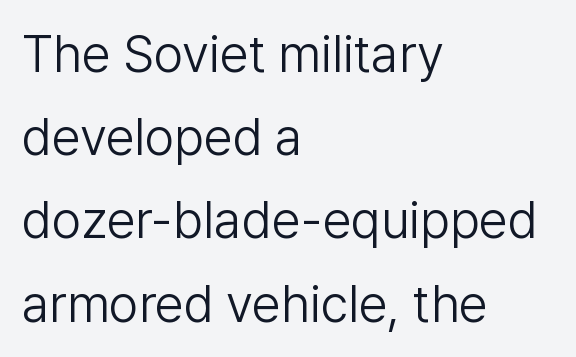
Teacher's note: observe the even left margin — that is flush-left alignment. The leading is moderate, giving the passage an even texture. This sample has the flowing, uneven cadence of proportional lettering. The space directly below the letters is spotless. Letterform terminals end flat and unadorned throughout the passage. Caption: face not bold, strokes unweighted.
